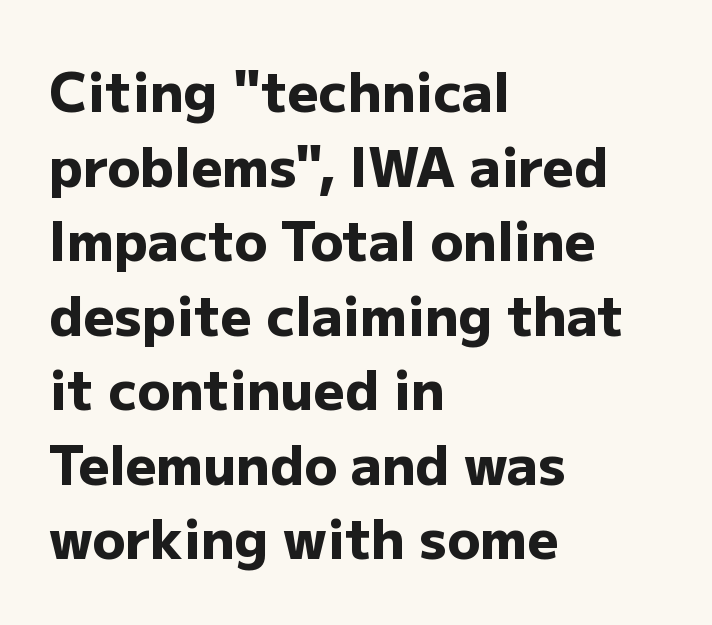
The image shows 54 px heavy sans-serif type, upright; set left-aligned, normal line spacing (1.38x), normal letter spacing, not underlined; low stroke contrast and a medium x-height.
